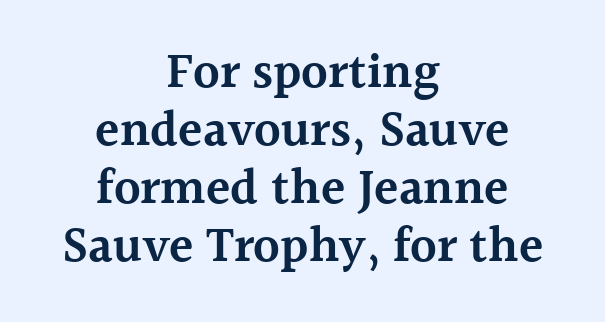
Q: Is the text bold? A: Semi-bold.
Q: Is the text italic (slanted)? A: No, it is upright.
Q: Is the typeface a serif or a sans-serif typeface? A: Serif.
Q: Is the text underlined? A: No.
Q: How is the paragraph aligned? A: Centered.
Q: Is the spacing between letters normal or unusually wide? A: Normal.
Q: Width (condensed, normal, or wide)? A: Normal.
Q: x-height? A: Medium.
Q: Monospaced? A: No.
